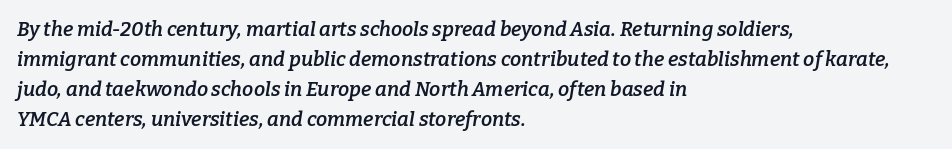
Weight check: semibold — heavier than regular, not quite bold. Style check: oblique. No extra tracking has been applied to these lines. Students, observe: this is what conventionally led text looks like. Alignment: flush left.
